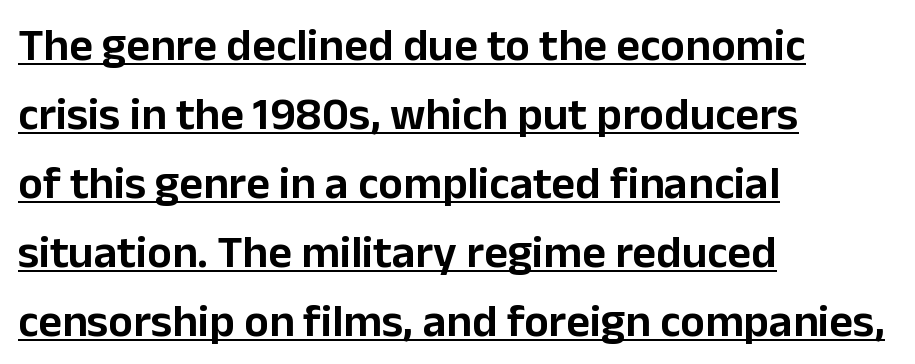
Q: Is the text italic (slanted)? A: No, it is upright.
Q: Is the typeface a serif or a sans-serif typeface? A: Sans-serif.
Q: Is the text underlined? A: Yes.
Q: How is the paragraph aligned? A: Left-aligned.
Q: Is the spacing between letters normal or unusually wide? A: Normal.
Q: Is the spacing between lines tight, normal or loose? A: Normal.
Q: Width (condensed, normal, or wide)? A: Normal.
Q: Stroke contrast? A: Low.
Q: x-height? A: Medium.
Q: Monospaced? A: No.
